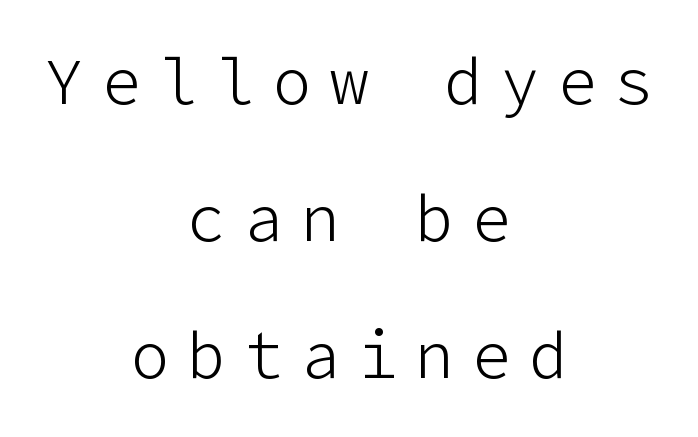
{"serif": "no", "italic": "no", "bold": "no", "weight": "light", "width": "normal", "stroke_contrast": "low", "x_height": "medium", "underline": "no", "align": "center", "line_spacing": "loose", "line_spacing_ratio": 2.14, "letter_spacing": "wide", "letter_spacing_em": 0.29, "glyph_px": 64}
